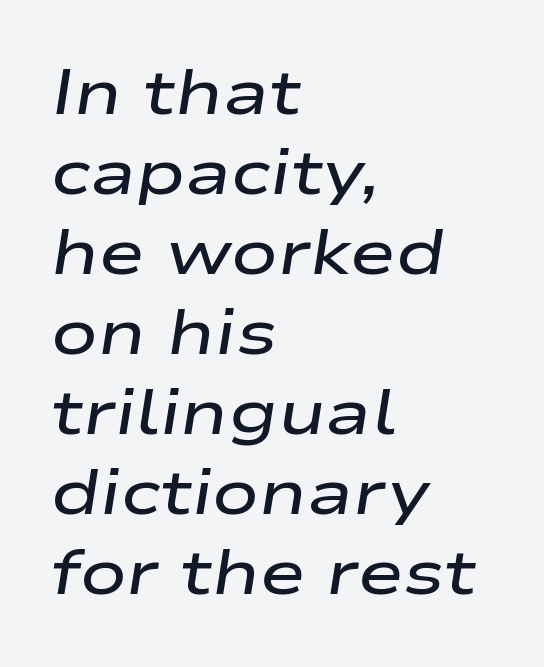
The image shows 62 px semibold, wide type, italic (leaning right); set left-aligned, normal line spacing (1.29x), normal letter spacing, not underlined; low stroke contrast and a medium x-height.
